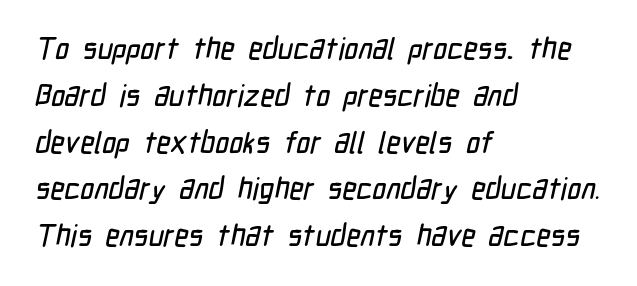
Q: Is the typeface a serif or a sans-serif typeface? A: Sans-serif.
Q: Is the text underlined? A: No.
Q: How is the paragraph aligned? A: Left-aligned.
Q: Is the spacing between letters normal or unusually wide? A: Normal.
Q: Is the spacing between lines tight, normal or loose? A: Normal.
Q: Width (condensed, normal, or wide)? A: Condensed.
Q: Stroke contrast? A: Low.
Q: x-height? A: Medium.
Q: Monospaced? A: No.
